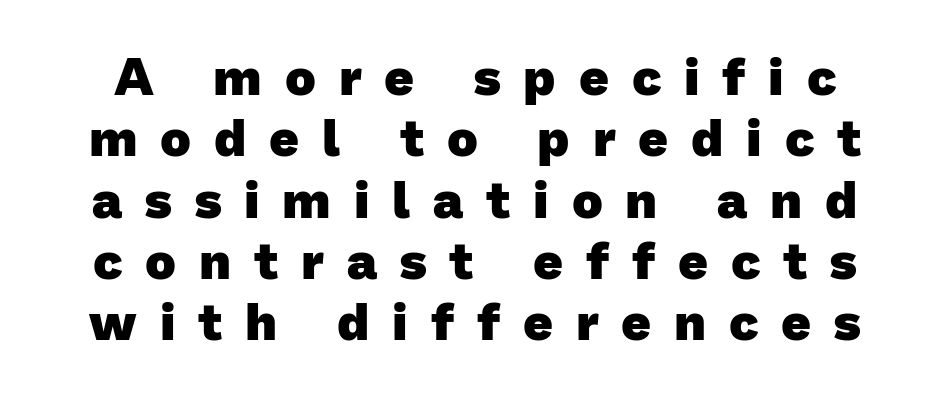
Look at the bottom of the vertical strokes: they stop flat, with no serifs. Has an underline been added? It has not. The face used here is proportionally spaced, like ordinary book or web type. This sample uses expanded letter spacing, leaving extra air between glyphs. Caption: bold face, heavy strokes.
